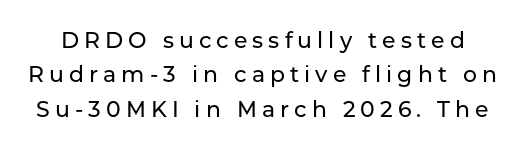
The image shows 22 px text type, upright; set normal line spacing (1.56x), unusually wide letter spacing (+0.23 em), not underlined.
